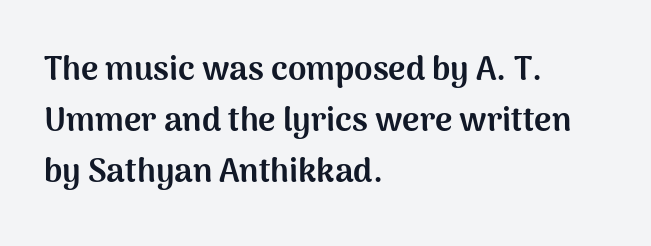
{"serif": "no", "italic": "no", "bold": "yes", "weight": "bold", "width": "normal", "stroke_contrast": "medium", "x_height": "medium", "monospaced": "no", "underline": "no", "align": "left", "line_spacing": "normal", "line_spacing_ratio": 1.55, "letter_spacing": "normal", "letter_spacing_em": 0.0, "glyph_px": 33}
